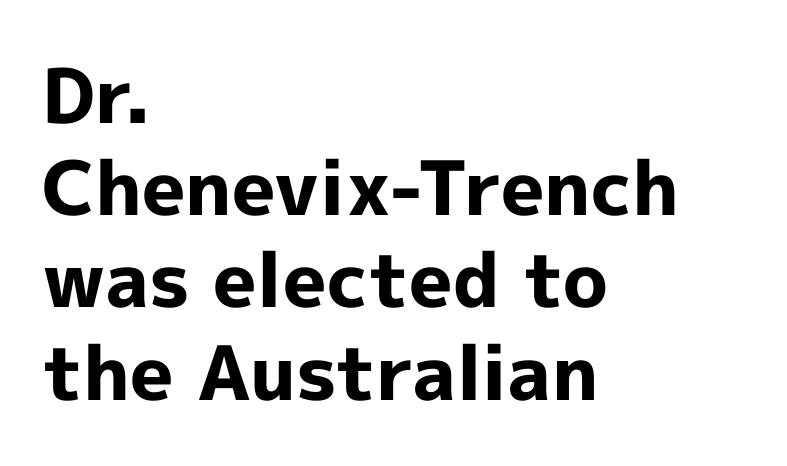
The gap between lines stays unmarked. What weight is shown? A full bold with thick strokes. Posture: vertical. Proportional: the letters do not fall into vertical columns.
